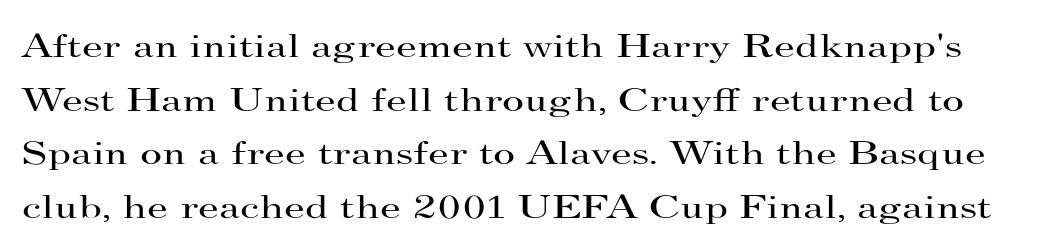
Nope, not italic — everything's standing straight. The line-height multiplier appears to be the usual default. Check under the words: just untouched page. Varying glyph widths throughout — classic text-font behaviour. Characters follow at the spacing the type designer built in.
